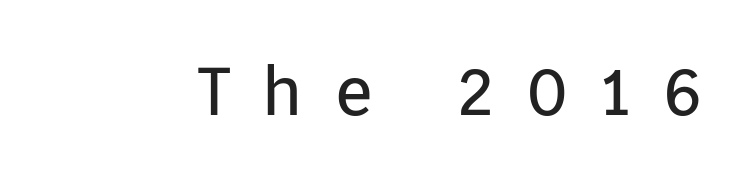
{"serif": "no", "italic": "no", "bold": "no", "weight": "regular", "width": "normal", "stroke_contrast": "low", "x_height": "medium", "monospaced": "no", "underline": "no", "letter_spacing": "wide", "letter_spacing_em": 0.46, "glyph_px": 68}
